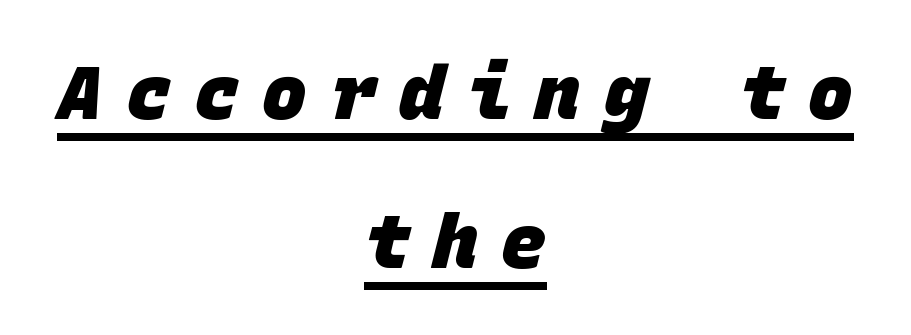
Q: Is the text bold? A: Yes.
Q: Is the typeface a serif or a sans-serif typeface? A: Sans-serif.
Q: Is the text underlined? A: Yes.
Q: How is the paragraph aligned? A: Centered.
Q: Is the spacing between letters normal or unusually wide? A: Unusually wide.
Q: Is the spacing between lines tight, normal or loose? A: Loose.
Q: Width (condensed, normal, or wide)? A: Normal.
Q: Stroke contrast? A: Low.
Q: x-height? A: Large.
Q: Monospaced? A: Yes.
